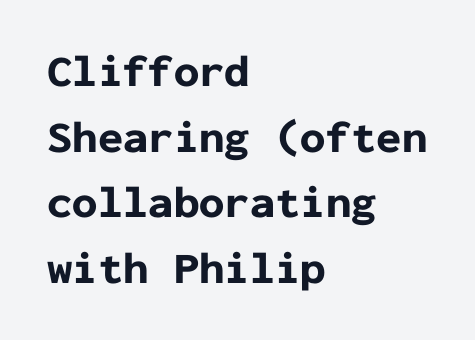
{"serif": "no", "italic": "no", "bold": "yes", "weight": "bold", "width": "normal", "stroke_contrast": "low", "x_height": "medium", "monospaced": "yes", "underline": "no", "align": "left", "line_spacing": "normal", "line_spacing_ratio": 1.46, "letter_spacing": "normal", "letter_spacing_em": 0.0, "glyph_px": 45}
